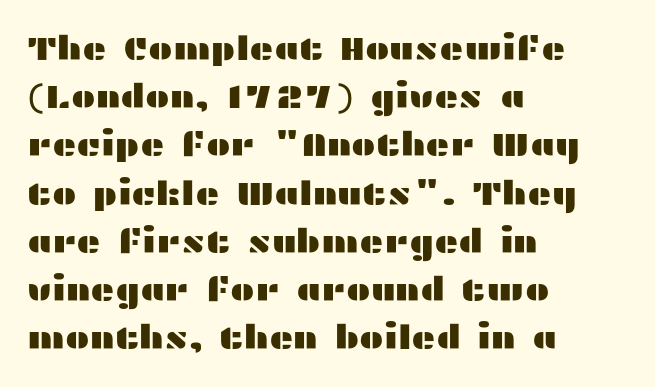
Q: Is the text italic (slanted)? A: No, it is upright.
Q: Is the typeface a serif or a sans-serif typeface? A: Sans-serif.
Q: Is the text underlined? A: No.
Q: How is the paragraph aligned? A: Left-aligned.
Q: Is the spacing between letters normal or unusually wide? A: Normal.
Q: Is the spacing between lines tight, normal or loose? A: Normal.
Q: Width (condensed, normal, or wide)? A: Wide.
Q: Stroke contrast? A: Medium.
Q: x-height? A: Medium.
Q: Monospaced? A: No.
